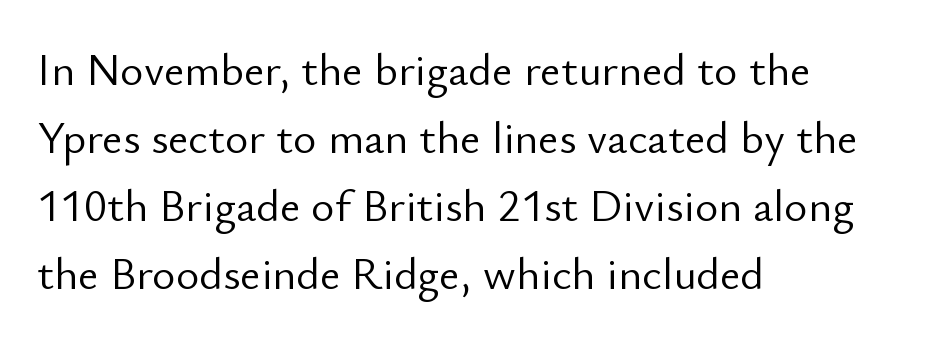
Q: Is the text bold? A: No.
Q: Is the text italic (slanted)? A: No, it is upright.
Q: Is the typeface a serif or a sans-serif typeface? A: Sans-serif.
Q: Is the text underlined? A: No.
Q: How is the paragraph aligned? A: Left-aligned.
Q: Is the spacing between letters normal or unusually wide? A: Normal.
Q: Is the spacing between lines tight, normal or loose? A: Normal.
Q: Width (condensed, normal, or wide)? A: Normal.
Q: Stroke contrast? A: Low.
Q: x-height? A: Small.
Q: Monospaced? A: No.
